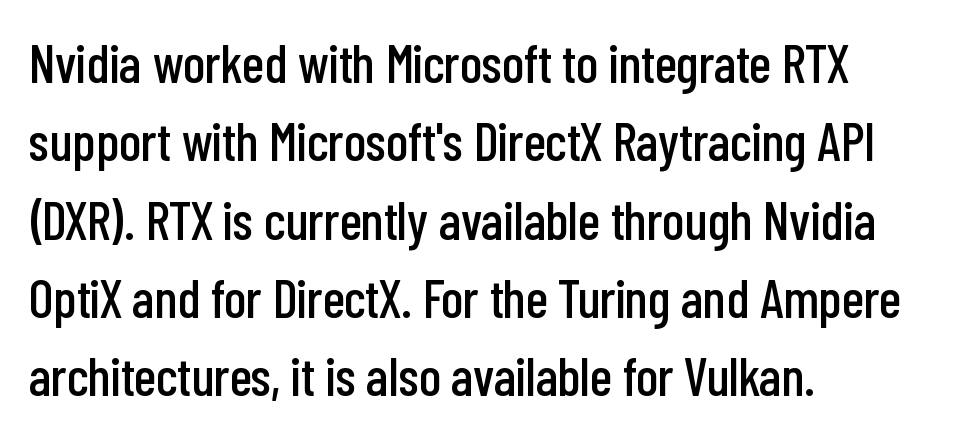
The image shows 54 px condensed sans-serif type, upright; set left-aligned, normal line spacing (1.45x), normal letter spacing, not underlined; low stroke contrast and a medium x-height.
